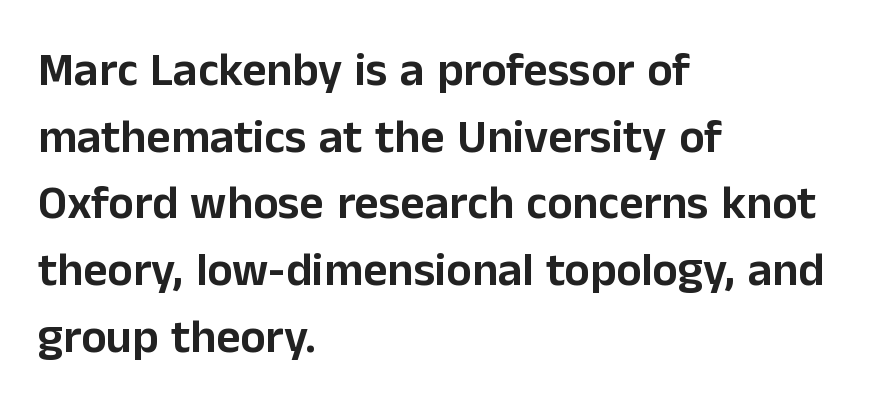
The image shows 47 px sans-serif type, upright; set left-aligned, normal line spacing (1.42x), normal letter spacing, not underlined; low stroke contrast and a medium x-height.
